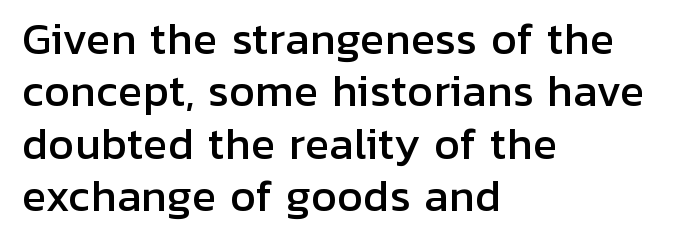
The image shows 41 px sans-serif type, upright; set left-aligned, normal line spacing (1.28x), normal letter spacing, not underlined; low stroke contrast and a medium x-height.
